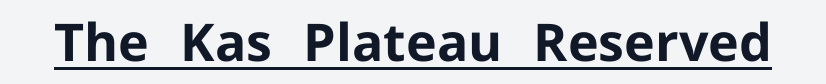
{"serif": "no", "italic": "no", "bold": "yes", "weight": "bold", "width": "normal", "stroke_contrast": "low", "x_height": "medium", "monospaced": "no", "underline": "yes", "letter_spacing": "normal", "letter_spacing_em": 0.0, "glyph_px": 52}
